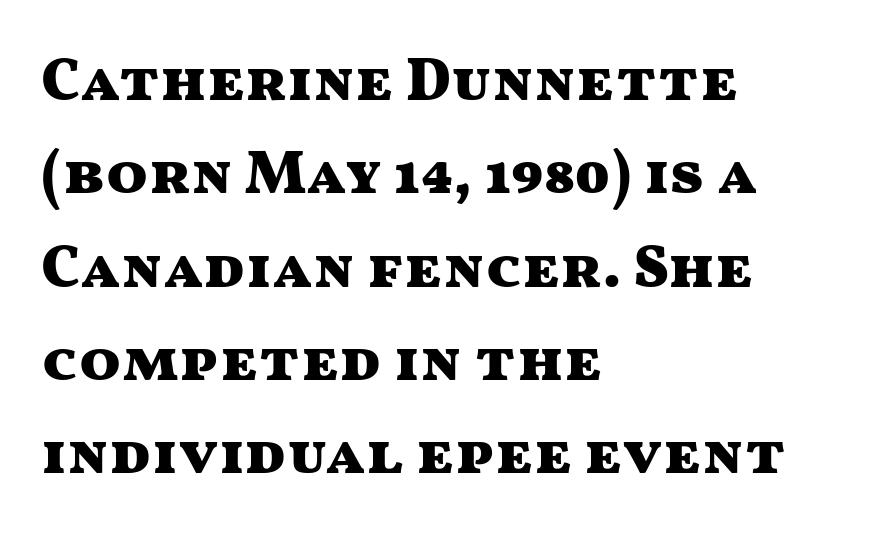
{"serif": "no", "italic": "no", "bold": "yes", "weight": "heavy", "width": "wide", "stroke_contrast": "medium", "x_height": "medium", "monospaced": "no", "underline": "no", "align": "left", "line_spacing": "normal", "line_spacing_ratio": 1.53, "letter_spacing": "normal", "letter_spacing_em": 0.0, "glyph_px": 61}
